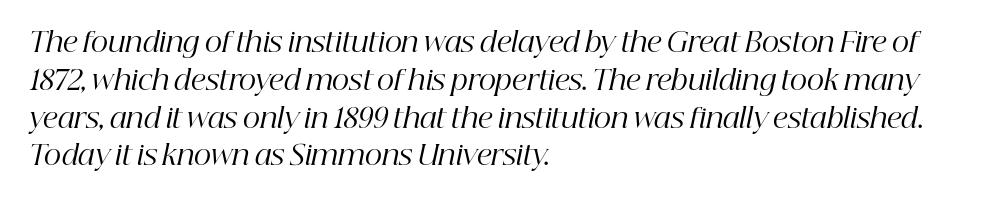
The image shows 27 px text type, italic (leaning right); set left-aligned, normal line spacing (1.4x), normal letter spacing, not underlined.
